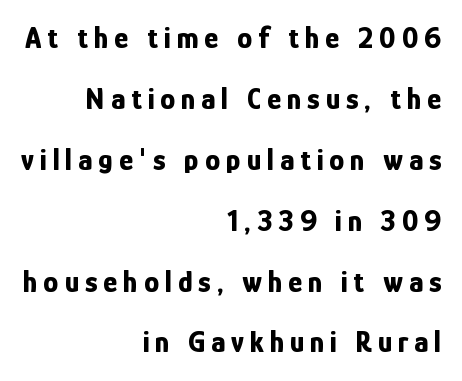
The glyphs have the mass of a bold cut. Visually the block forms a straight wall on the right and a jagged coastline on the left. Think of a printed novel: that variable character pitch is what you see here. Reading down the column, the eye jumps a long way to each next line. These lines are composed in type without serifs. The letters are spread apart with noticeably loose tracking.
